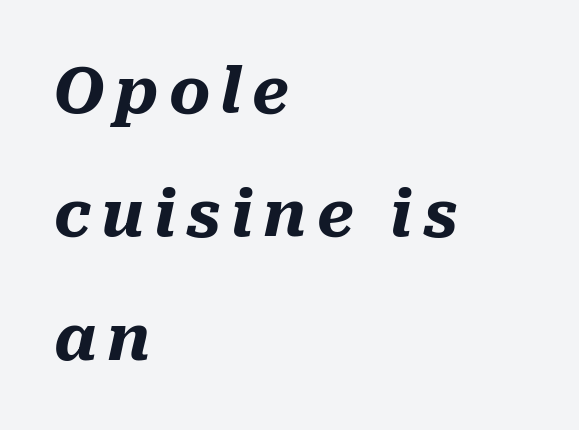
Weight: bold. This rendering uses left alignment, leaving the right contour irregular. A typesetter would call this proportional, since set widths differ per character. The lettering tilts uniformly, giving the passage an italic look.
